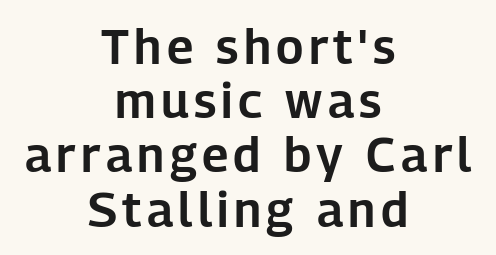
The image shows 48 px sans-serif type, upright; set centered, tight line spacing (1.13x), not underlined; low stroke contrast and a medium x-height.
